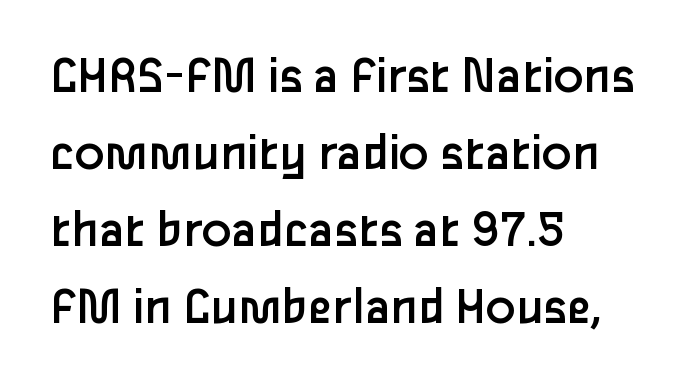
Q: Is the text bold? A: No.
Q: Is the text italic (slanted)? A: No, it is upright.
Q: Is the typeface a serif or a sans-serif typeface? A: Sans-serif.
Q: Is the text underlined? A: No.
Q: How is the paragraph aligned? A: Left-aligned.
Q: Is the spacing between letters normal or unusually wide? A: Normal.
Q: Is the spacing between lines tight, normal or loose? A: Normal.
Q: Width (condensed, normal, or wide)? A: Normal.
Q: Stroke contrast? A: Low.
Q: x-height? A: Medium.
Q: Monospaced? A: No.
